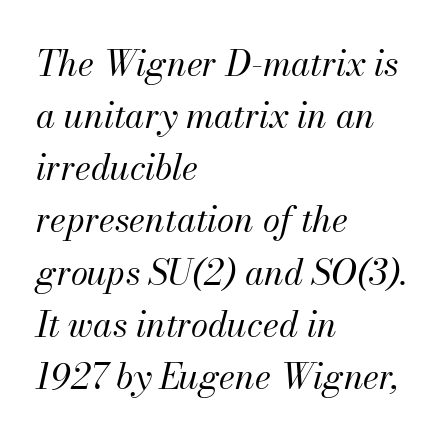
The image shows 35 px regular-weight type, italic (leaning right); set left-aligned, normal line spacing (1.49x), normal letter spacing, not underlined; medium stroke contrast and a small x-height.
